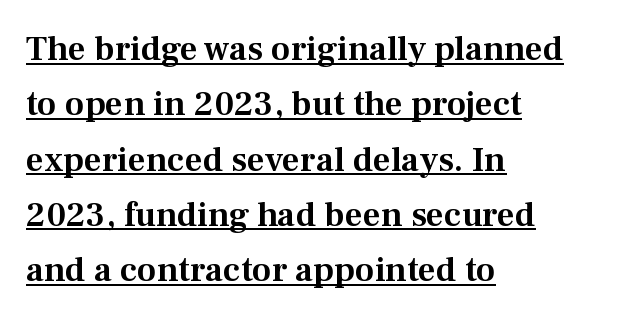
The image shows 35 px serif type, upright; set left-aligned, normal line spacing (1.58x), normal letter spacing, underlined; medium stroke contrast and a medium x-height.
